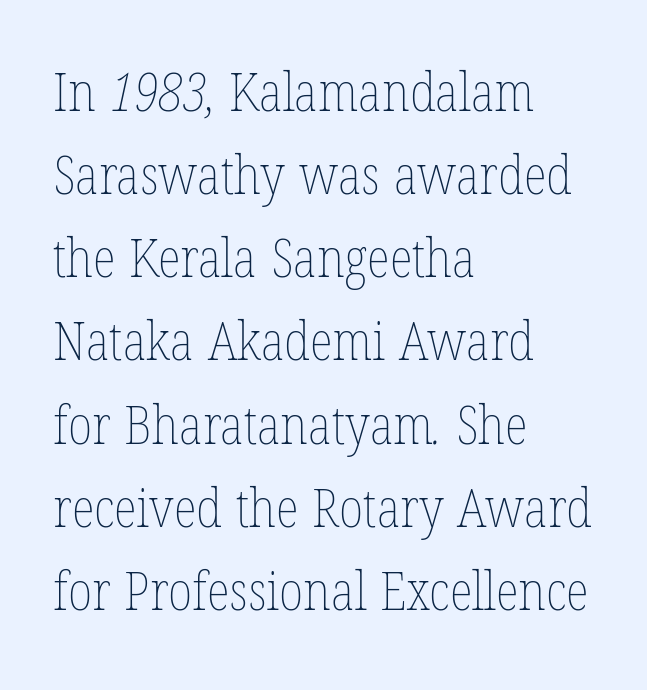
{"bold": "no", "weight": "thin", "width": "condensed", "stroke_contrast": "low", "x_height": "medium", "monospaced": "no", "underline": "no", "align": "left", "line_spacing": "normal", "line_spacing_ratio": 1.54, "letter_spacing": "normal", "letter_spacing_em": 0.0, "glyph_px": 54}
